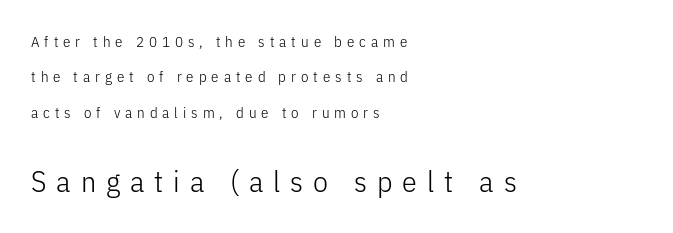
Stems here are at most as thick as an everyday book face. The line texture is sparse and dotted thanks to wide tracking. Successive baselines arrive slowly, with a big drop between each. The font family rendered here belongs to the sans-serif group. One-word summary of the alignment: left. The lettering stays uniformly vertical, giving the passage a roman look.
